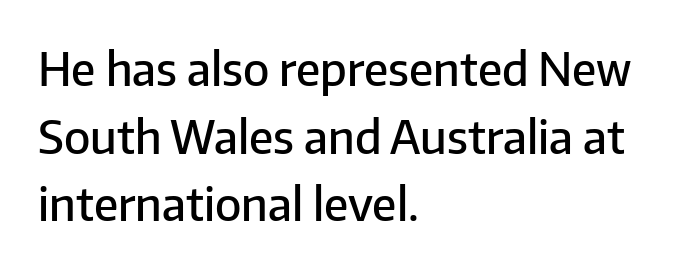
The image shows 46 px semibold sans-serif type, upright; set left-aligned, normal line spacing (1.47x), normal letter spacing, not underlined; low stroke contrast and a medium x-height.
